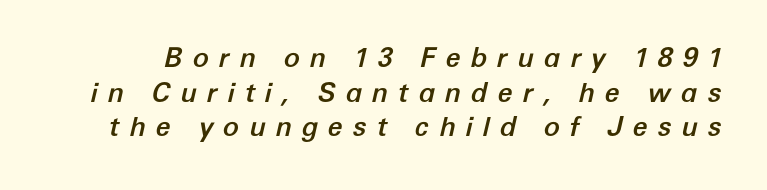
Q: Is the text italic (slanted)? A: Yes, it leans right by about 12 degrees.
Q: Is the text underlined? A: No.
Q: Is the spacing between letters normal or unusually wide? A: Unusually wide.
Q: Is the spacing between lines tight, normal or loose? A: Normal.
